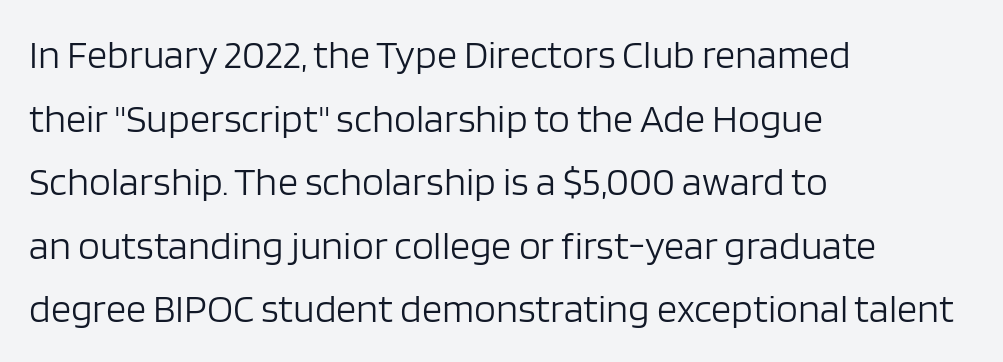
Q: Is the text bold? A: No.
Q: Is the text italic (slanted)? A: No, it is upright.
Q: Is the typeface a serif or a sans-serif typeface? A: Sans-serif.
Q: Is the text underlined? A: No.
Q: How is the paragraph aligned? A: Left-aligned.
Q: Is the spacing between letters normal or unusually wide? A: Normal.
Q: Is the spacing between lines tight, normal or loose? A: Normal.
Q: Width (condensed, normal, or wide)? A: Normal.
Q: Stroke contrast? A: Low.
Q: x-height? A: Large.
Q: Monospaced? A: No.
